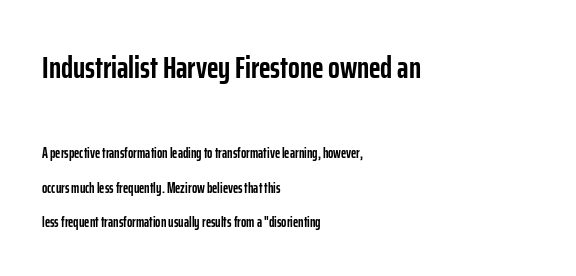
The image shows 31 px semibold, condensed sans-serif type, upright; set left-aligned, loose line spacing (2.44x), normal letter spacing, not underlined; the first (top) block is 2.21x larger; low stroke contrast and a medium x-height.
